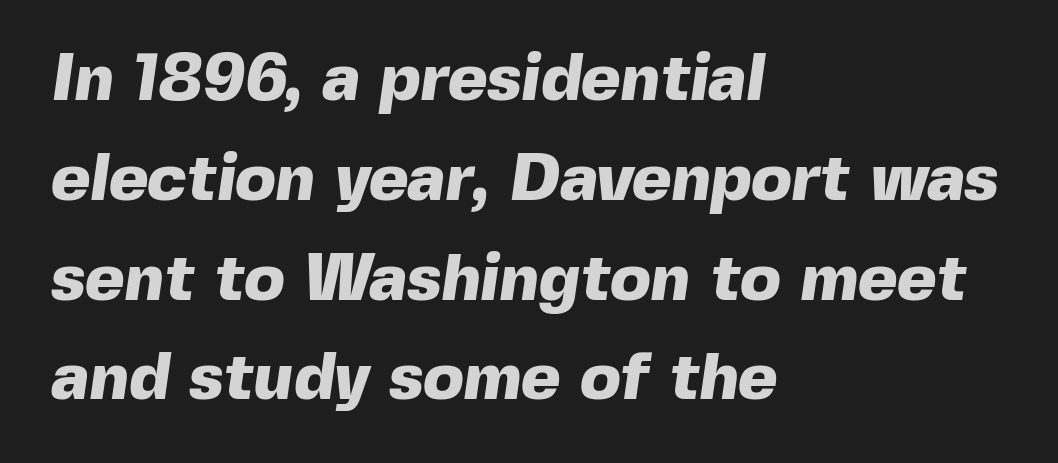
The tracking reads as untouched default to a designer's eye. The specimen omits any rule beneath the text block's lines. Character widths vary here, with narrow letters taking less room than wide ones. One glance says typical: line gaps are just what's usual. The lines in this sample share a left origin and differ only in where they stop. Compared with an ordinary text face, these strokes are far heavier — a full bold.
